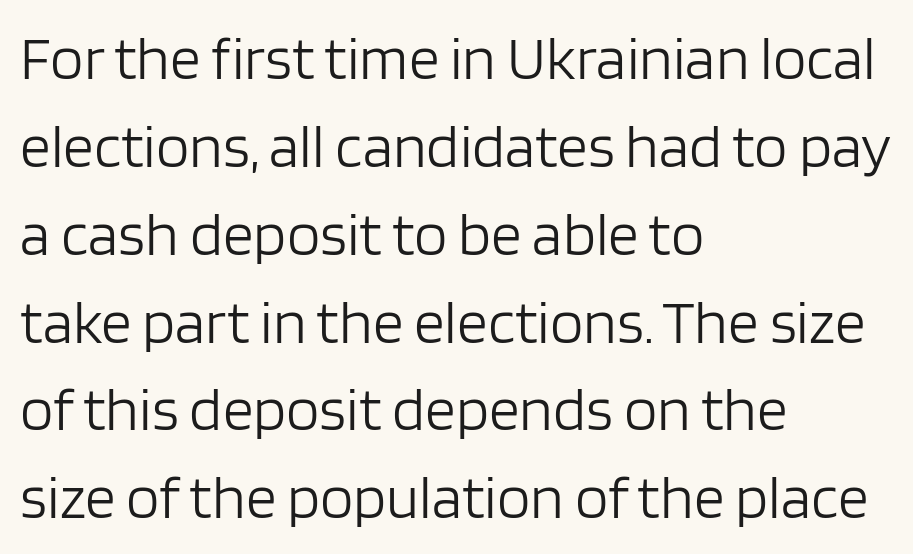
{"serif": "no", "italic": "no", "bold": "no", "weight": "light", "width": "normal", "stroke_contrast": "low", "x_height": "large", "monospaced": "no", "underline": "no", "align": "left", "line_spacing": "normal", "line_spacing_ratio": 1.44, "letter_spacing": "normal", "letter_spacing_em": 0.0, "glyph_px": 61}
